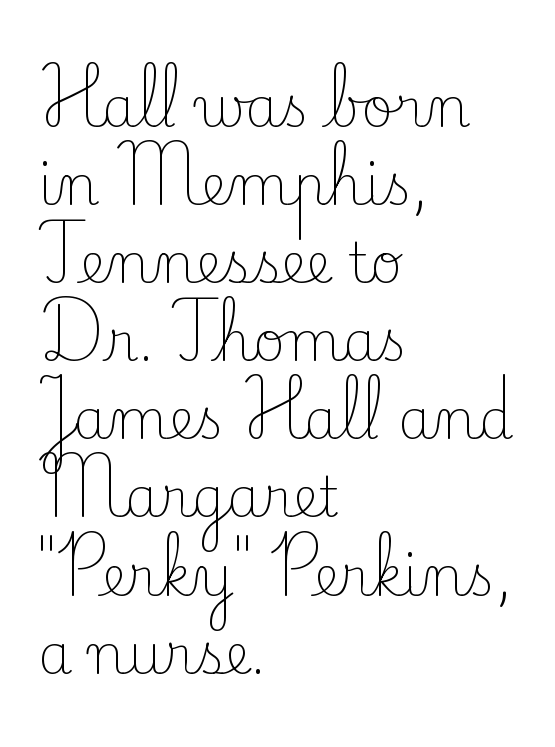
Q: Is the text bold? A: No.
Q: Is the text italic (slanted)? A: No, it is upright.
Q: Is the typeface a serif or a sans-serif typeface? A: Serif.
Q: Is the text underlined? A: No.
Q: How is the paragraph aligned? A: Left-aligned.
Q: Is the spacing between letters normal or unusually wide? A: Normal.
Q: Is the spacing between lines tight, normal or loose? A: Normal.
Q: Width (condensed, normal, or wide)? A: Normal.
Q: Stroke contrast? A: Low.
Q: x-height? A: Small.
Q: Monospaced? A: No.
